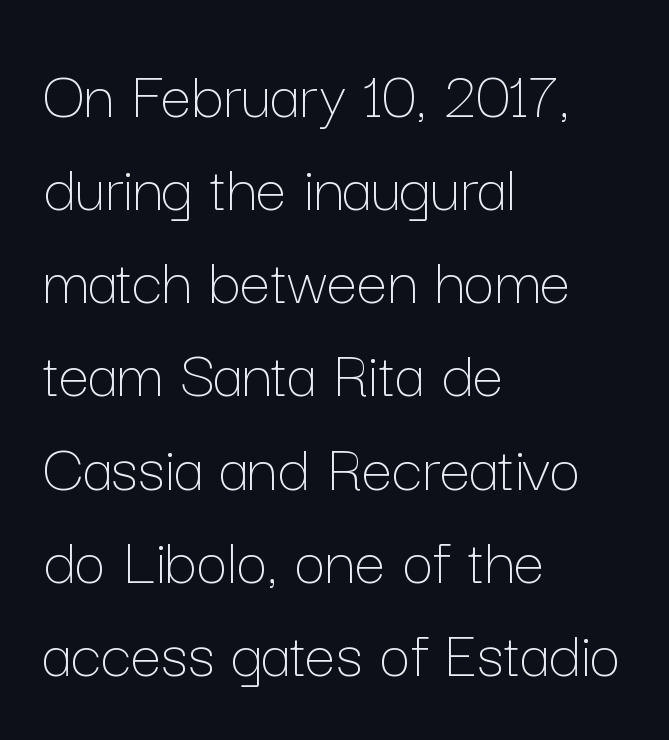
Q: Is the text bold? A: No.
Q: Is the text italic (slanted)? A: No, it is upright.
Q: Is the text underlined? A: No.
Q: How is the paragraph aligned? A: Left-aligned.
Q: Is the spacing between letters normal or unusually wide? A: Normal.
Q: Is the spacing between lines tight, normal or loose? A: Normal.
Q: Width (condensed, normal, or wide)? A: Normal.
Q: Stroke contrast? A: Low.
Q: x-height? A: Medium.
Q: Monospaced? A: No.
